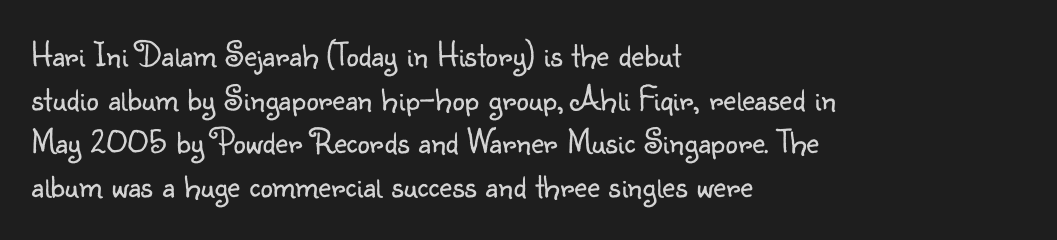
Serifs: no, the terminals of the letterforms are clean. There is no visible air inserted between adjacent glyphs. Counters stay open thanks to moderate or lighter strokes. Designer's note — italics off, roman on. Quick note: underline off.
